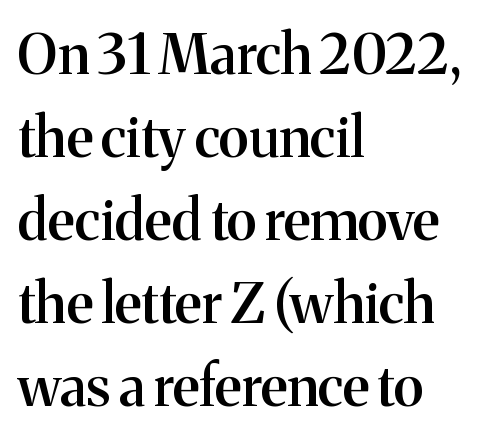
The image shows 56 px semibold serif type, upright; set left-aligned, normal line spacing (1.48x), normal letter spacing, not underlined; medium stroke contrast and a medium x-height.
